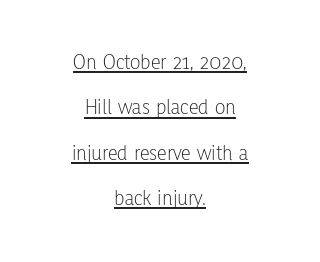
The letters sit at their default tracking, neither squeezed nor spread. The whitespace from short lines is split evenly between both sides. Does a line run under the words? Yes, clearly. How would I describe the line gaps? Wide and relaxed.
